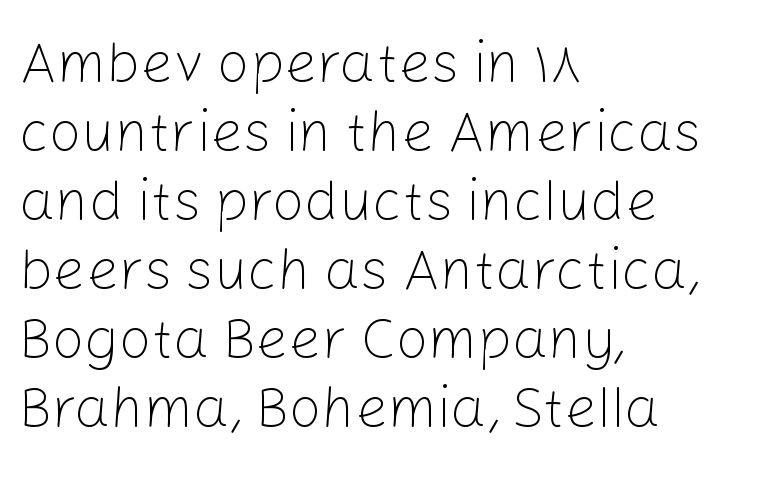
Q: Is the text bold? A: No.
Q: Is the text italic (slanted)? A: No, it is upright.
Q: Is the typeface a serif or a sans-serif typeface? A: Sans-serif.
Q: Is the text underlined? A: No.
Q: How is the paragraph aligned? A: Left-aligned.
Q: Is the spacing between letters normal or unusually wide? A: Normal.
Q: Width (condensed, normal, or wide)? A: Normal.
Q: Stroke contrast? A: Low.
Q: x-height? A: Medium.
Q: Monospaced? A: No.
